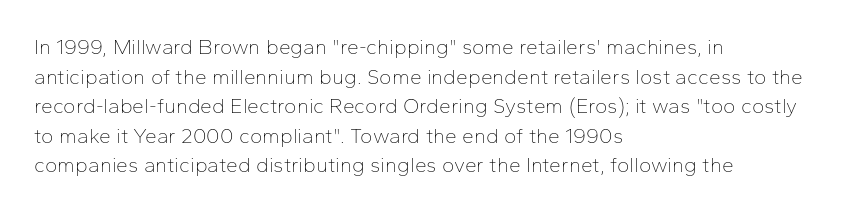
Q: Is the text bold? A: No.
Q: Is the text italic (slanted)? A: No, it is upright.
Q: Is the text underlined? A: No.
Q: How is the paragraph aligned? A: Left-aligned.
Q: Is the spacing between letters normal or unusually wide? A: Normal.
Q: Is the spacing between lines tight, normal or loose? A: Normal.
